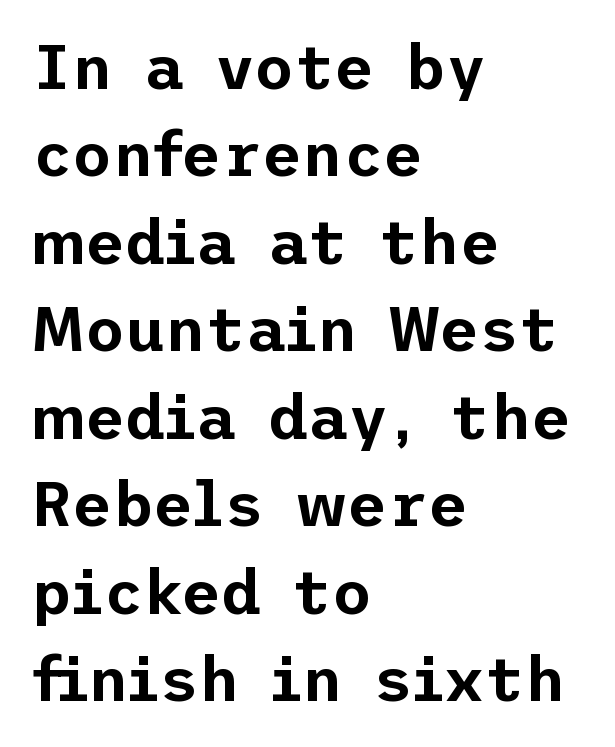
{"serif": "no", "italic": "no", "width": "normal", "stroke_contrast": "low", "x_height": "medium", "underline": "no", "align": "left", "line_spacing": "normal", "line_spacing_ratio": 1.41, "letter_spacing": "normal", "letter_spacing_em": 0.0, "glyph_px": 62}
